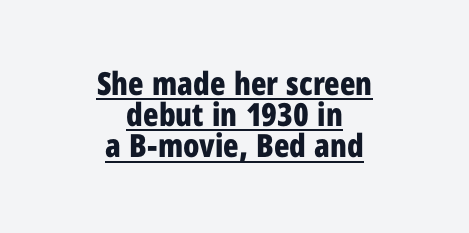
The space between consecutive lines is stingy. Do the characters align in a grid? No, the font is proportional. Underlining? Definitely there. Casual observation: everything's sitting right in the middle. No italicization has been applied; the sample stays upright. Look at the tracking — it's just the regular setting, nothing added.
